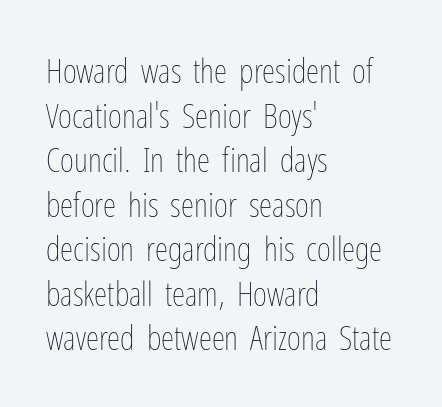
The image shows 34 px thin, condensed type, upright; set left-aligned, normal line spacing (1.31x), normal letter spacing, not underlined; low stroke contrast and a medium x-height.
